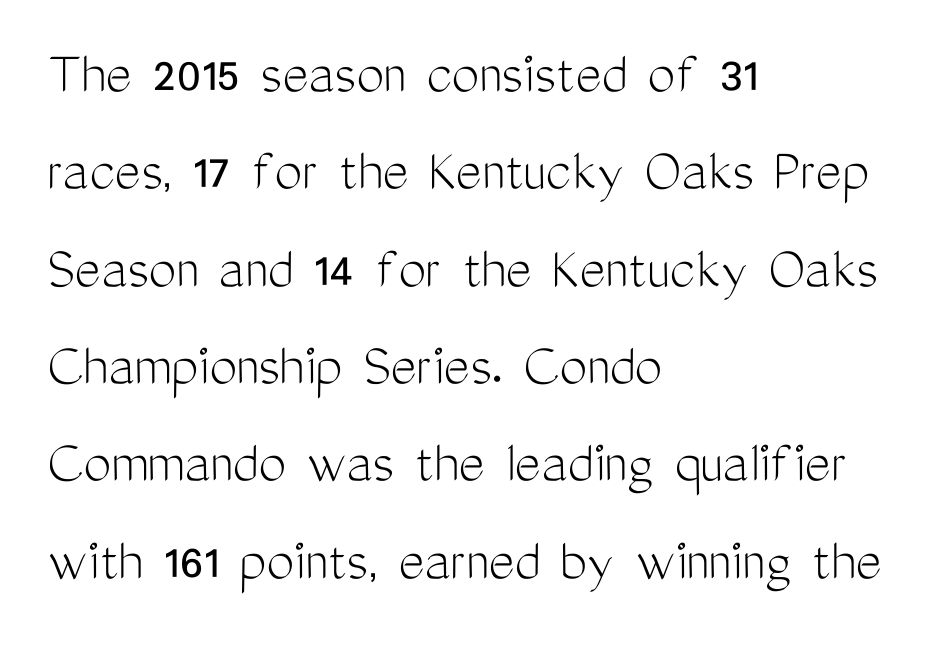
Stroke mass is kept to a normal reading level or below. The lettering stays uniformly vertical, giving the passage a roman look. How are the letters spaced? Ordinarily, with no added tracking. One glance says typical: line gaps are just what's usual. The glyphs are unaccompanied by any horizontal stroke below them.
